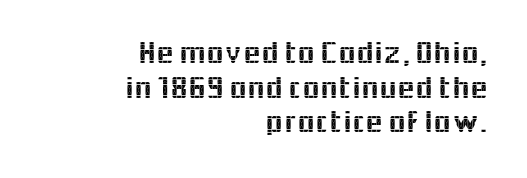
{"serif": "no", "italic": "no", "width": "normal", "x_height": "medium", "monospaced": "no", "underline": "no", "align": "right", "line_spacing": "tight", "line_spacing_ratio": 1.08, "letter_spacing": "normal", "letter_spacing_em": 0.0, "glyph_px": 32}
